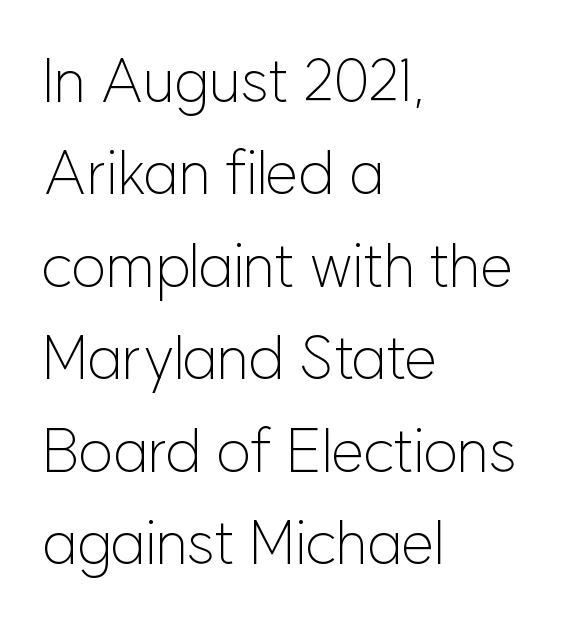
The image shows 60 px light sans-serif type, upright; set left-aligned, normal line spacing (1.54x), normal letter spacing, not underlined; low stroke contrast and a medium x-height.
